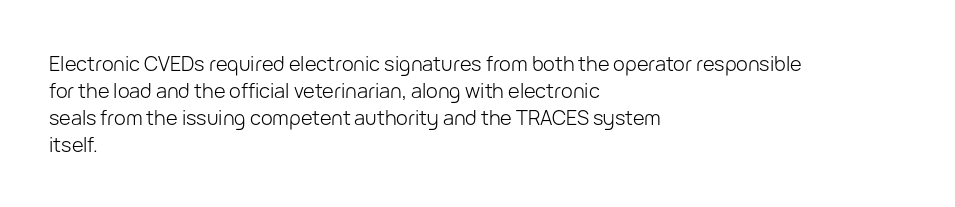
Q: Is the text bold? A: No.
Q: Is the text italic (slanted)? A: No, it is upright.
Q: Is the text underlined? A: No.
Q: How is the paragraph aligned? A: Left-aligned.
Q: Is the spacing between letters normal or unusually wide? A: Normal.
Q: Is the spacing between lines tight, normal or loose? A: Normal.
